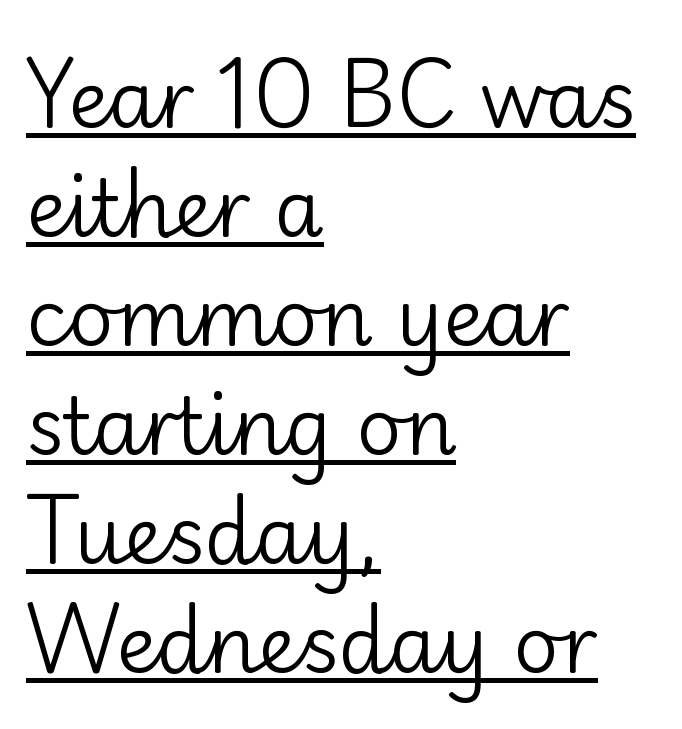
The image shows 79 px regular-weight sans-serif type, upright; set left-aligned, normal line spacing (1.38x), normal letter spacing, underlined; low stroke contrast and a small x-height.
